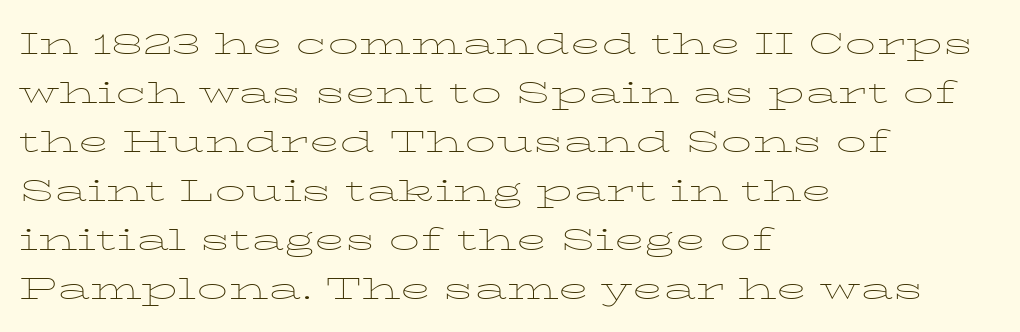
Q: Is the text bold? A: No.
Q: Is the text italic (slanted)? A: No, it is upright.
Q: Is the typeface a serif or a sans-serif typeface? A: Serif.
Q: Is the text underlined? A: No.
Q: How is the paragraph aligned? A: Left-aligned.
Q: Is the spacing between letters normal or unusually wide? A: Normal.
Q: Is the spacing between lines tight, normal or loose? A: Normal.
Q: Width (condensed, normal, or wide)? A: Wide.
Q: Stroke contrast? A: Low.
Q: x-height? A: Medium.
Q: Monospaced? A: No.
